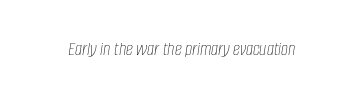
The image shows 20 px text type, italic (leaning right); set normal letter spacing, not underlined.
